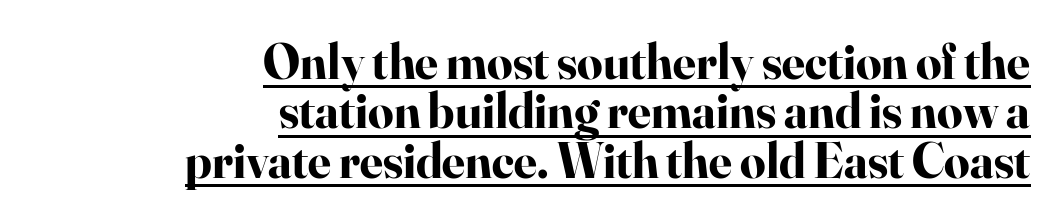
The image shows 50 px bold serif type, upright; set right-aligned, tight line spacing (0.99x), normal letter spacing, underlined; high stroke contrast and a small x-height.
